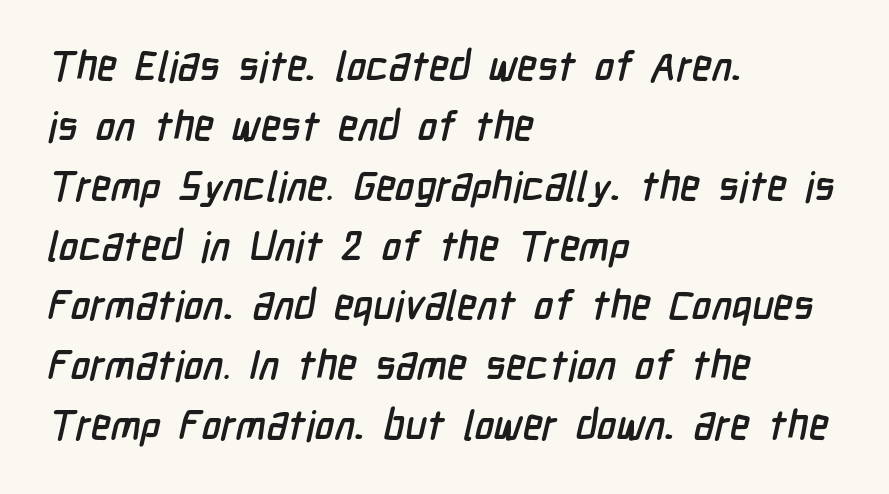
{"serif": "no", "width": "condensed", "stroke_contrast": "low", "x_height": "medium", "monospaced": "no", "underline": "no", "align": "left", "line_spacing": "normal", "line_spacing_ratio": 1.46, "letter_spacing": "normal", "letter_spacing_em": 0.0, "glyph_px": 41}
